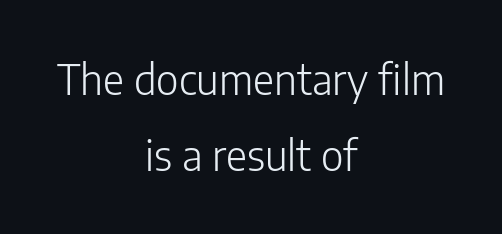
{"serif": "no", "italic": "no", "bold": "no", "weight": "light", "width": "normal", "stroke_contrast": "low", "x_height": "medium", "monospaced": "no", "underline": "no", "align": "center", "line_spacing_ratio": 1.86, "letter_spacing": "normal", "letter_spacing_em": 0.0, "glyph_px": 41}
